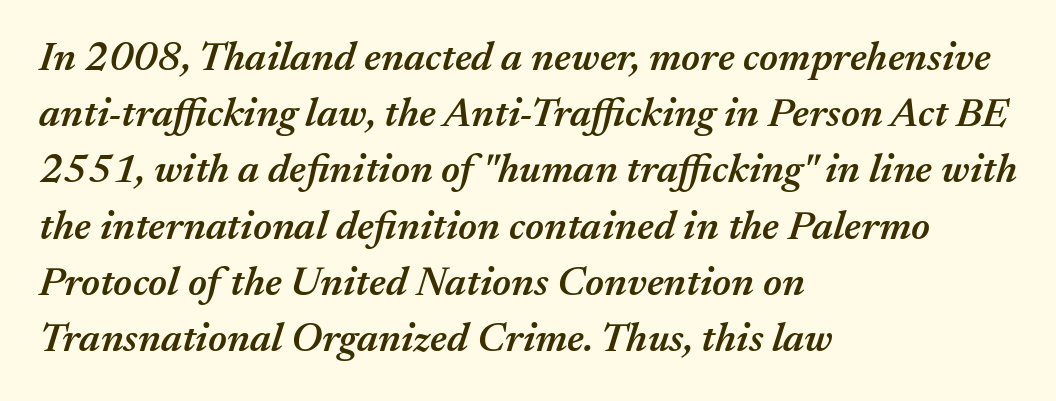
Q: Is the text bold? A: Semi-bold.
Q: Is the text italic (slanted)? A: Yes, it leans right by about 17 degrees.
Q: Is the text underlined? A: No.
Q: How is the paragraph aligned? A: Left-aligned.
Q: Is the spacing between letters normal or unusually wide? A: Normal.
Q: Is the spacing between lines tight, normal or loose? A: Normal.
Q: Width (condensed, normal, or wide)? A: Normal.
Q: Stroke contrast? A: Medium.
Q: x-height? A: Medium.
Q: Monospaced? A: No.
